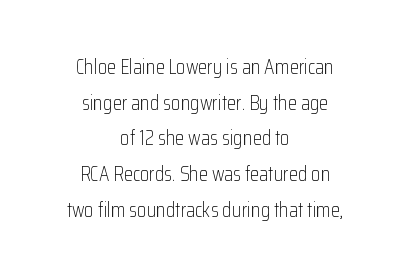
A typesetter would call this zero additional tracking. What's the leading like? Ordinary, nothing unusual. Rule under the text: the space is simply empty. This is roman type, the default non-slanted kind. No chunkiness to these letters — they're not bold. Visually the block forms a symmetrical silhouette, jagged on both flanks.
